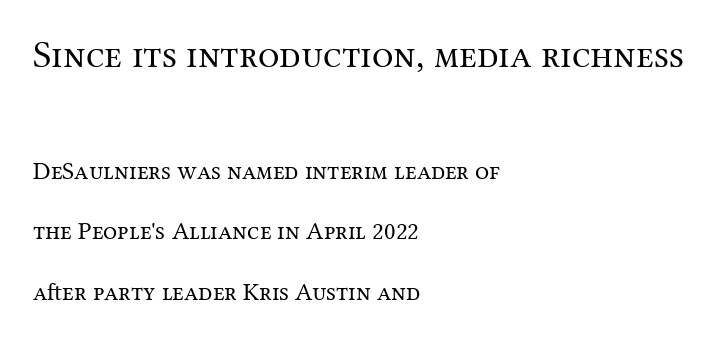
Note the varied advance widths — an 'i' is clearly narrower than an 'm'. The lines in this sample share a left origin and differ only in where they stop. A roman cut, with each character standing at attention. Weight: in the light-to-regular range. The leading is generous, giving the passage an open texture.
